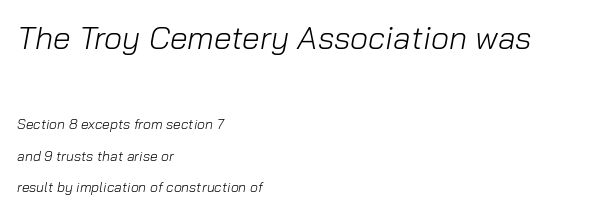
{"italic": "yes", "lean": "right", "slant_degrees": 10, "bold": "no", "weight": "light", "width": "normal", "stroke_contrast": "low", "x_height": "medium", "monospaced": "no", "underline": "no", "align": "left", "line_spacing": "loose", "line_spacing_ratio": 2.26, "letter_spacing": "normal", "letter_spacing_em": 0.0, "larger_block": "first", "size_ratio": 2.29, "glyph_px": 32}
